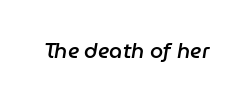
The strip under each line holds only bare page. Is the type slanted? Yes — the strokes lean at a clear angle. Weight check: semibold — heavier than regular, not quite bold. Caption: standard tracking, unaltered.
